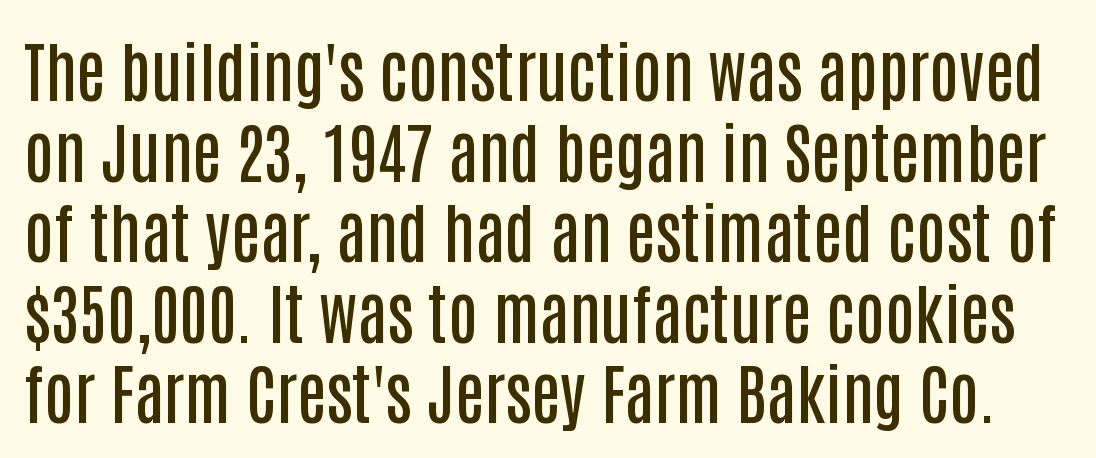
The image shows 66 px semibold, condensed sans-serif type, upright; set line spacing 1.22x, normal letter spacing, not underlined; low stroke contrast and a large x-height.
